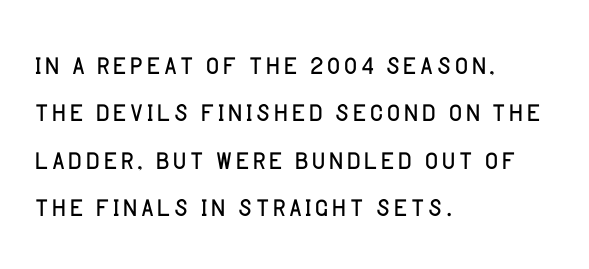
Posture: straight, roman, zero tilt. Honestly, there is no underline to notice here at all. Line starts are locked; line ends wander. This is sans-serif lettering, the kind often seen on screens and signage.
